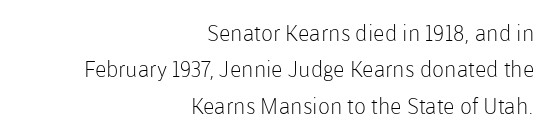
{"italic": "no", "bold": "no", "underline": "no", "align": "right", "line_spacing": "normal", "line_spacing_ratio": 1.65, "letter_spacing": "normal", "letter_spacing_em": 0.0, "glyph_px": 22}
